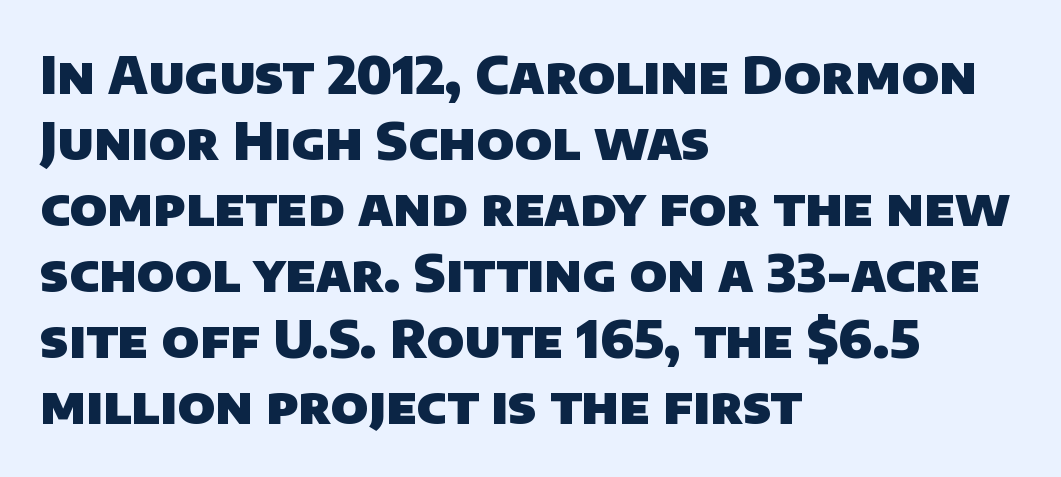
This is heavy type, rendered in bold. Descenders hang freely into open space. Proportional: the letters do not fall into vertical columns. The tracking reads as untouched default to a designer's eye. The lines in this sample share a left origin and differ only in where they stop. Interline gaps are of average width in this sample.
